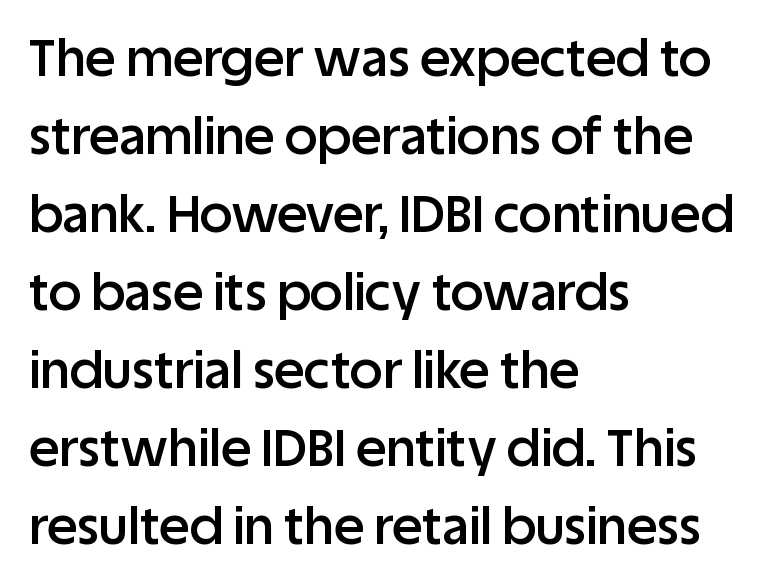
The image shows 51 px semibold sans-serif type, upright; set left-aligned, normal line spacing (1.53x), normal letter spacing, not underlined; low stroke contrast and a large x-height.
